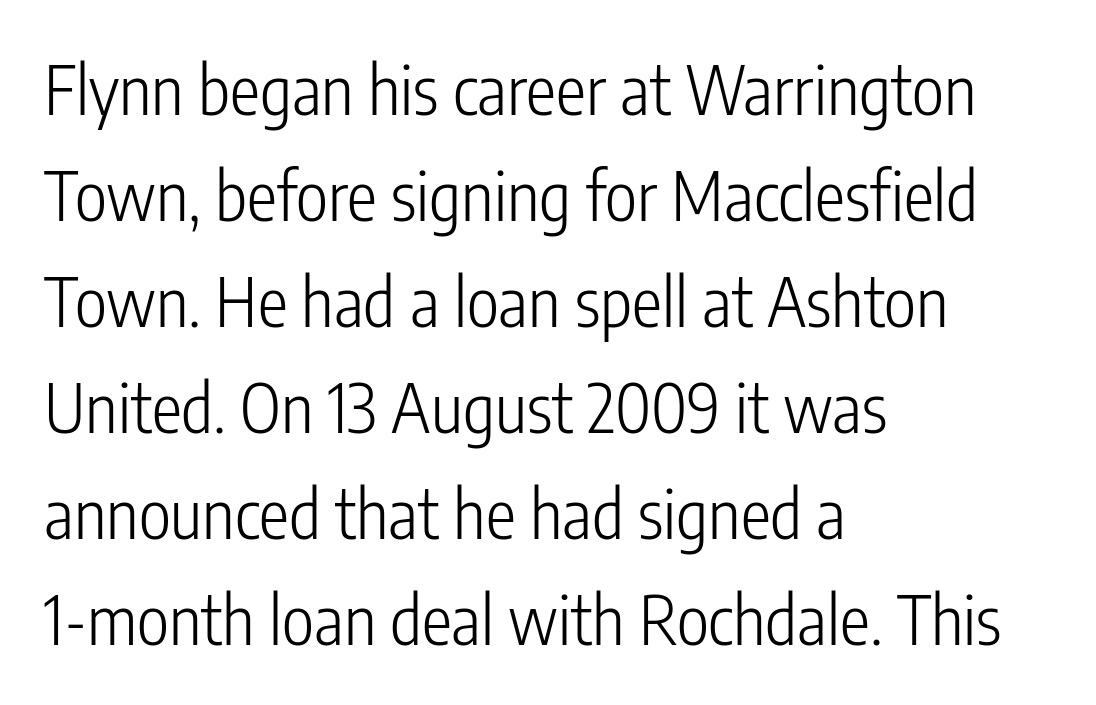
The image shows 68 px light, condensed sans-serif type, upright; set left-aligned, normal line spacing (1.56x), normal letter spacing, not underlined; low stroke contrast and a medium x-height.
